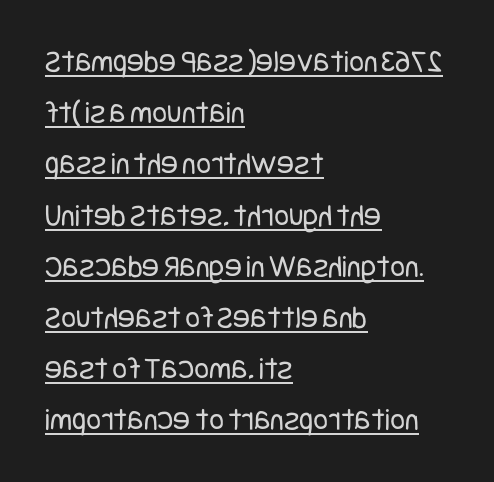
{"serif": "no", "italic": "no", "bold": "no", "weight": "regular", "width": "condensed", "stroke_contrast": "low", "x_height": "large", "underline": "yes", "align": "left", "line_spacing": "normal", "line_spacing_ratio": 1.6, "letter_spacing": "normal", "letter_spacing_em": 0.0, "glyph_px": 32}
